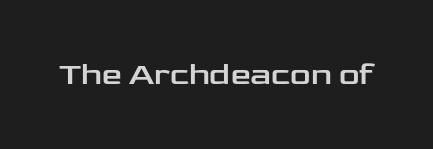
{"serif": "no", "italic": "no", "width": "wide", "stroke_contrast": "low", "x_height": "medium", "monospaced": "no", "underline": "no", "letter_spacing": "normal", "letter_spacing_em": 0.0, "glyph_px": 32}
